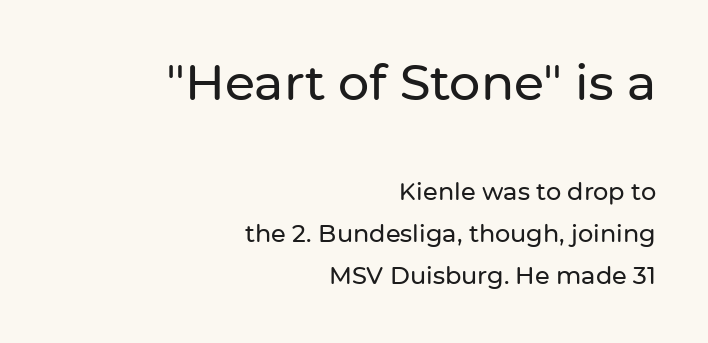
Q: Is the text italic (slanted)? A: No, it is upright.
Q: Is the typeface a serif or a sans-serif typeface? A: Sans-serif.
Q: Is the text underlined? A: No.
Q: How is the paragraph aligned? A: Right-aligned.
Q: Is the spacing between letters normal or unusually wide? A: Normal.
Q: Which block of text is set in a larger size, the first (top) or the second (bottom)? A: The first (top) one.
Q: Width (condensed, normal, or wide)? A: Normal.
Q: Stroke contrast? A: Low.
Q: x-height? A: Medium.
Q: Monospaced? A: No.
